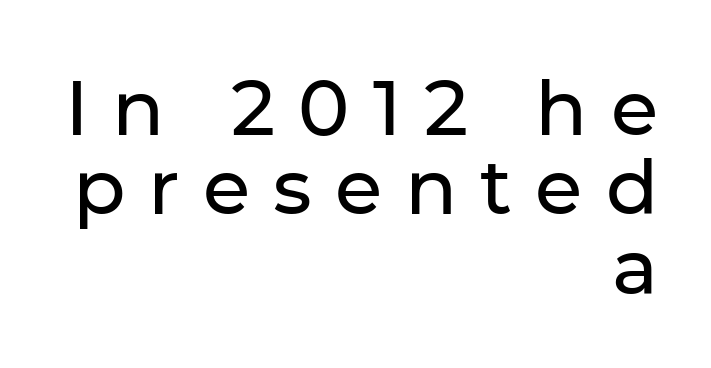
Proportional: the letters do not fall into vertical columns. This is the regular roman posture of the typeface. Lines of text with bare space underneath. Horizontal alignment here is rightward, an uncommon choice for prose. The passage shown has open, widely tracked lettering throughout.
